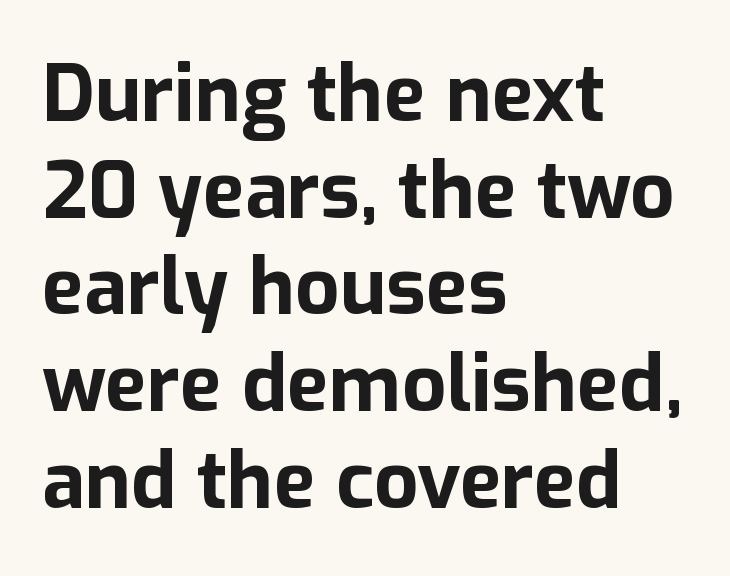
{"serif": "no", "italic": "no", "bold": "yes", "weight": "bold", "width": "normal", "stroke_contrast": "low", "x_height": "medium", "monospaced": "no", "underline": "no", "align": "left", "line_spacing_ratio": 1.24, "letter_spacing": "normal", "letter_spacing_em": 0.0, "glyph_px": 78}
